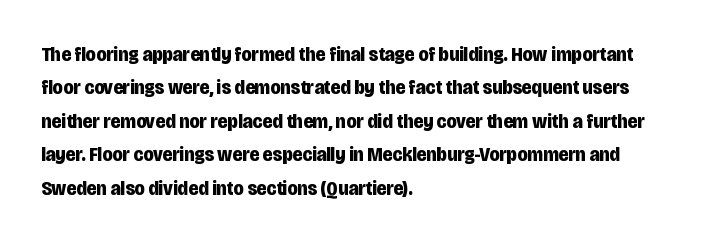
The image shows 21 px bold type, upright; set left-aligned, normal line spacing (1.59x), normal letter spacing, not underlined.
